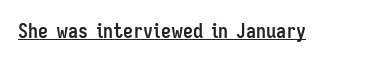
The image shows 20 px bold type, upright; set normal letter spacing, underlined.
